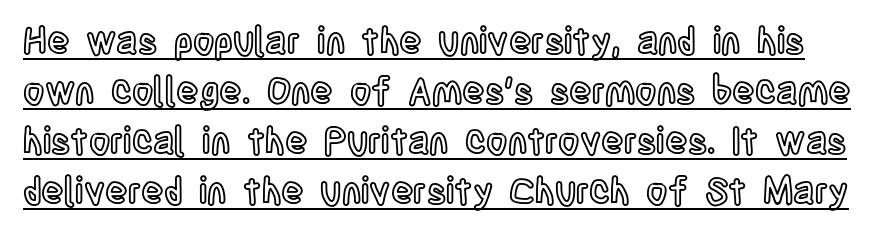
The image shows 37 px condensed type, upright; set normal line spacing (1.35x), normal letter spacing, underlined; a large x-height.
